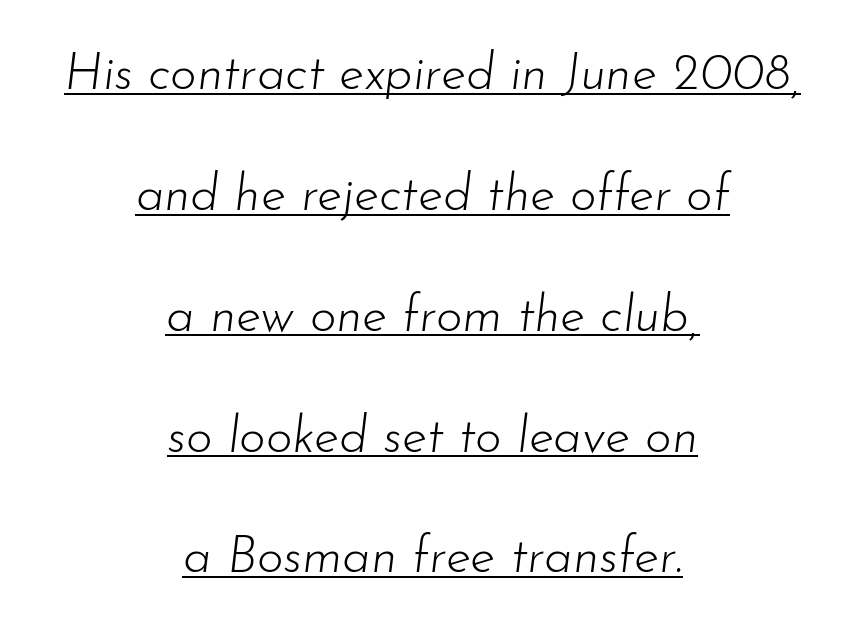
Q: Is the text bold? A: No.
Q: Is the text italic (slanted)? A: Yes, it leans right by about 7 degrees.
Q: Is the text underlined? A: Yes.
Q: How is the paragraph aligned? A: Centered.
Q: Is the spacing between letters normal or unusually wide? A: Normal.
Q: Is the spacing between lines tight, normal or loose? A: Loose.
Q: Width (condensed, normal, or wide)? A: Normal.
Q: Stroke contrast? A: Low.
Q: x-height? A: Small.
Q: Monospaced? A: No.
